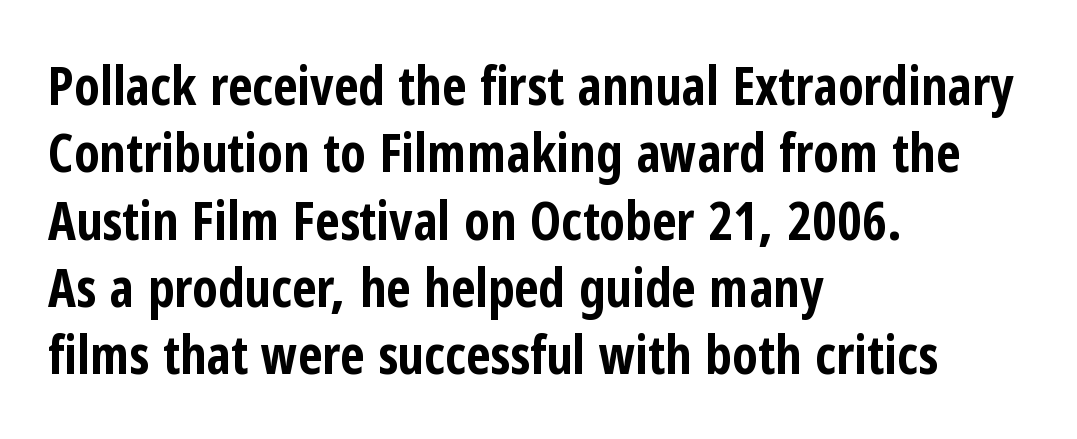
The image shows 53 px bold, condensed sans-serif type, upright; set left-aligned, normal line spacing (1.27x), normal letter spacing, not underlined; low stroke contrast and a medium x-height.
